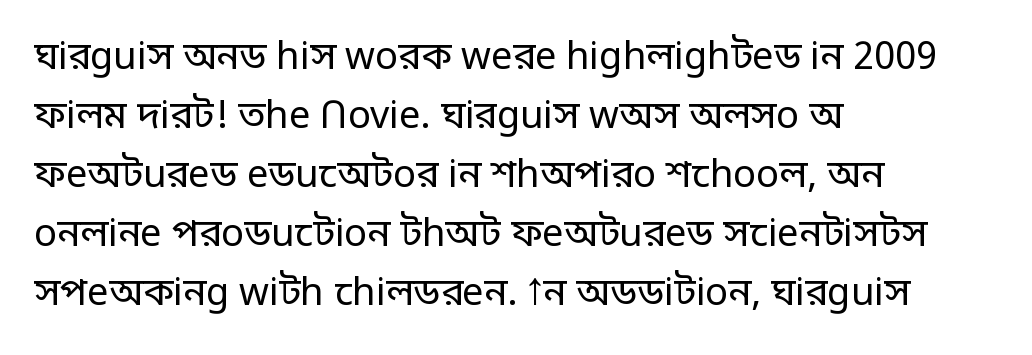
Q: Is the text bold? A: No.
Q: Is the text italic (slanted)? A: No, it is upright.
Q: Is the typeface a serif or a sans-serif typeface? A: Sans-serif.
Q: Is the text underlined? A: No.
Q: How is the paragraph aligned? A: Left-aligned.
Q: Is the spacing between letters normal or unusually wide? A: Normal.
Q: Is the spacing between lines tight, normal or loose? A: Normal.
Q: Width (condensed, normal, or wide)? A: Normal.
Q: Stroke contrast? A: Low.
Q: x-height? A: Large.
Q: Monospaced? A: No.
